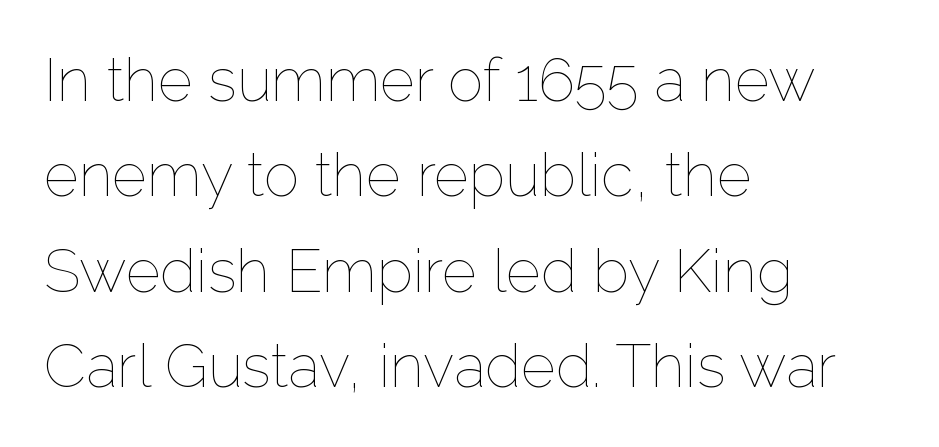
{"italic": "no", "bold": "no", "weight": "thin", "width": "normal", "stroke_contrast": "low", "x_height": "medium", "monospaced": "no", "underline": "no", "align": "left", "line_spacing": "normal", "line_spacing_ratio": 1.59, "letter_spacing": "normal", "letter_spacing_em": 0.0, "glyph_px": 60}
